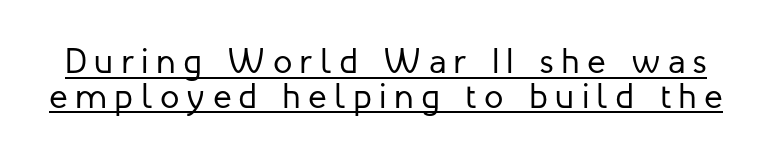
The image shows 35 px regular-weight sans-serif type, upright; set tight line spacing (0.99x), unusually wide letter spacing (+0.21 em), underlined; low stroke contrast and a medium x-height.
